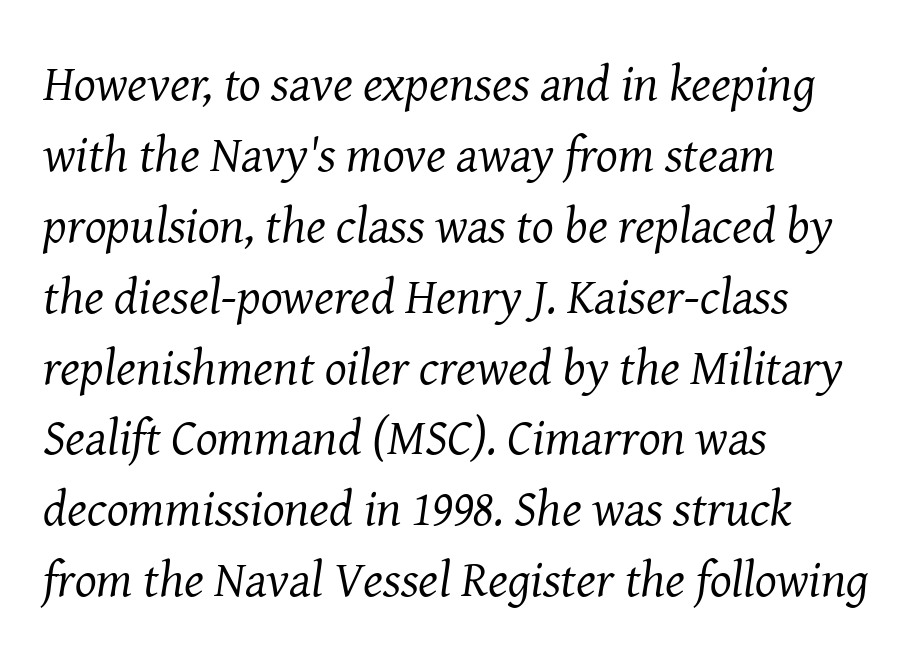
Q: Is the text bold? A: No.
Q: Is the text italic (slanted)? A: Yes, it leans right by about 8 degrees.
Q: Is the typeface a serif or a sans-serif typeface? A: Serif.
Q: Is the text underlined? A: No.
Q: How is the paragraph aligned? A: Left-aligned.
Q: Is the spacing between letters normal or unusually wide? A: Normal.
Q: Is the spacing between lines tight, normal or loose? A: Normal.
Q: Width (condensed, normal, or wide)? A: Normal.
Q: Stroke contrast? A: Medium.
Q: x-height? A: Medium.
Q: Monospaced? A: No.
